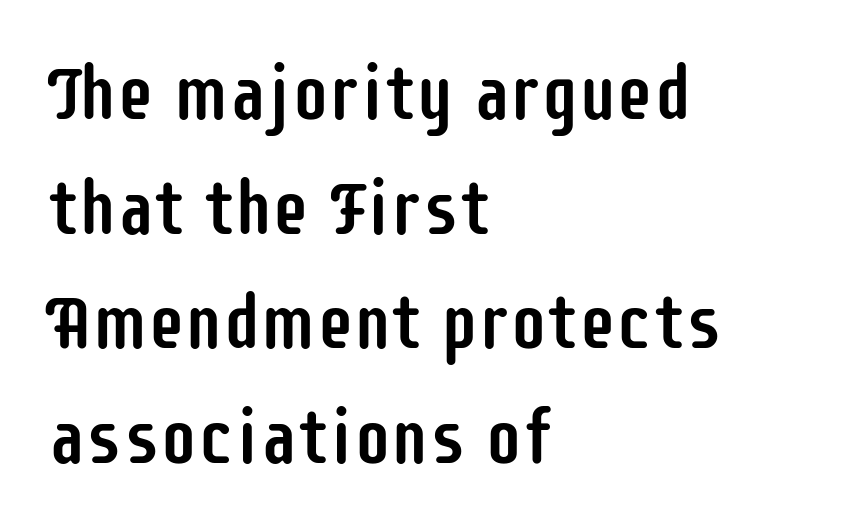
{"serif": "no", "italic": "no", "width": "condensed", "stroke_contrast": "low", "x_height": "large", "monospaced": "no", "underline": "no", "align": "left", "line_spacing": "normal", "line_spacing_ratio": 1.53, "letter_spacing": "normal", "letter_spacing_em": 0.0, "glyph_px": 75}
